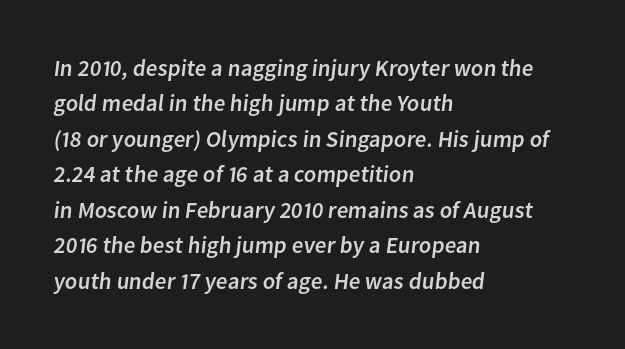
Alignment: flush left. What's the leading like? Ordinary, nothing unusual. The gaps between neighbouring characters are ordinary and unremarkable. Plain, unruled lines of type.
